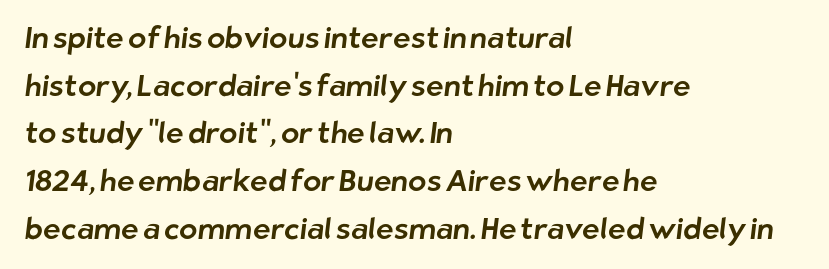
{"serif": "no", "width": "normal", "stroke_contrast": "low", "x_height": "medium", "monospaced": "no", "underline": "no", "align": "left", "line_spacing": "normal", "line_spacing_ratio": 1.59, "letter_spacing": "normal", "letter_spacing_em": 0.0, "glyph_px": 30}
